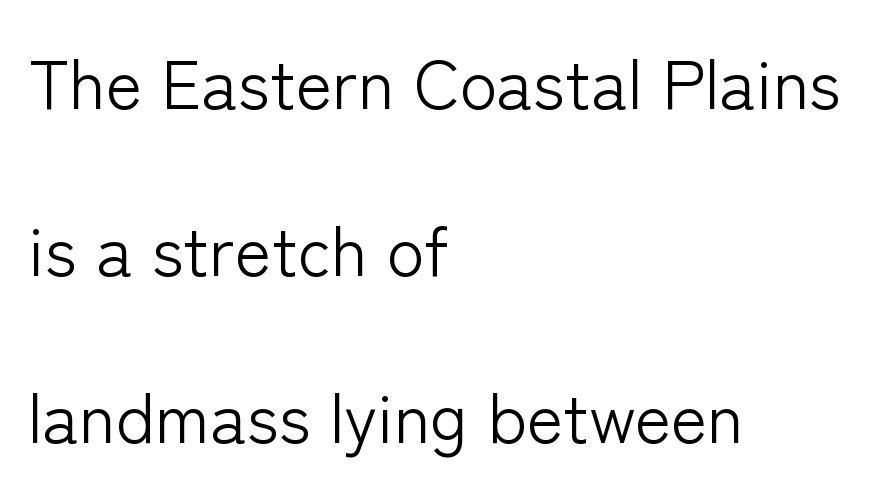
The weight tops out at a normal text grade. Notice how the stems are strictly vertical — no italics here. Whoever set this chose breathing room over compactness in the vertical rhythm. Plain, unruled lines of type. The face used here is proportionally spaced, like ordinary book or web type. Where is the straight margin? On the left.
